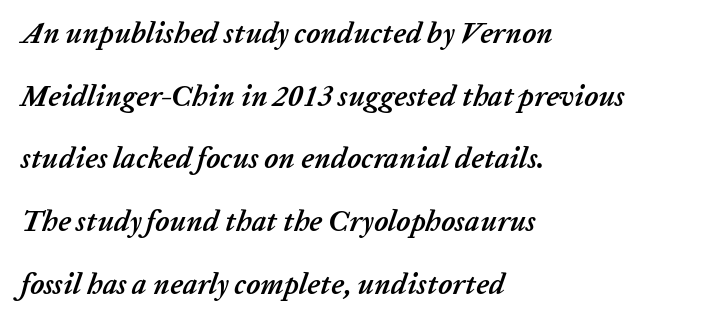
Which margin do the lines hug? The left one — the right edge is uneven. The tracking reads as untouched default to a designer's eye. You could fit nearly another row in the gap between these rows. The passage shown is typed in a proportional face where columns would drift.
